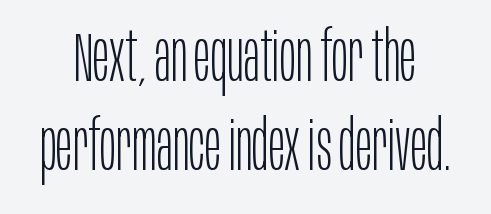
In terms of posture, this sample is upright. The passage shown is not underscored anywhere. Between one letter and the next there's only the usual sliver of space. A typesetter would call this proportional, since set widths differ per character. Leading: standard. On a weight scale, this lands at 450 or below.
